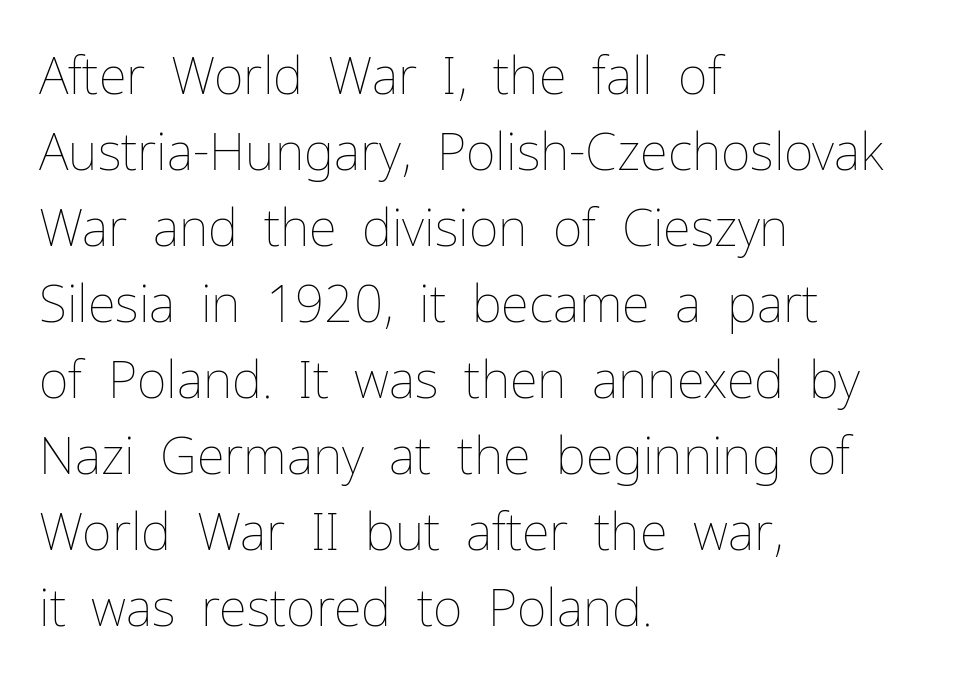
{"italic": "no", "bold": "no", "weight": "thin", "width": "normal", "stroke_contrast": "low", "x_height": "medium", "monospaced": "no", "underline": "no", "align": "left", "line_spacing": "normal", "line_spacing_ratio": 1.49, "letter_spacing": "normal", "letter_spacing_em": 0.0, "glyph_px": 51}
